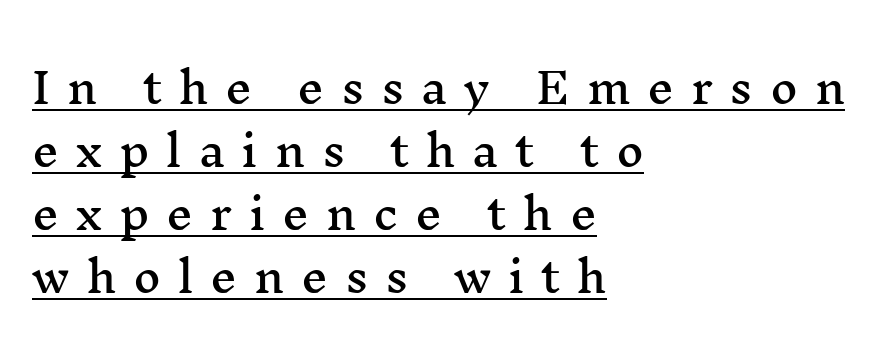
Q: Is the text italic (slanted)? A: No, it is upright.
Q: Is the typeface a serif or a sans-serif typeface? A: Serif.
Q: Is the text underlined? A: Yes.
Q: How is the paragraph aligned? A: Left-aligned.
Q: Is the spacing between letters normal or unusually wide? A: Unusually wide.
Q: Is the spacing between lines tight, normal or loose? A: Normal.
Q: Width (condensed, normal, or wide)? A: Wide.
Q: Stroke contrast? A: Medium.
Q: x-height? A: Medium.
Q: Monospaced? A: No.
